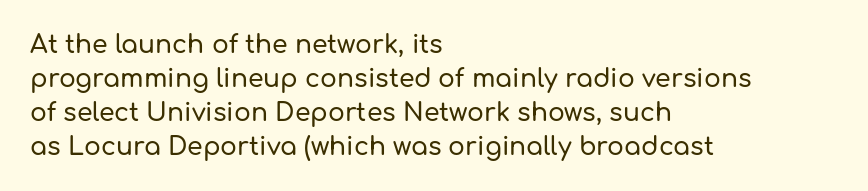
Q: Is the text italic (slanted)? A: No, it is upright.
Q: Is the text underlined? A: No.
Q: How is the paragraph aligned? A: Left-aligned.
Q: Is the spacing between letters normal or unusually wide? A: Normal.
Q: Is the spacing between lines tight, normal or loose? A: Normal.
